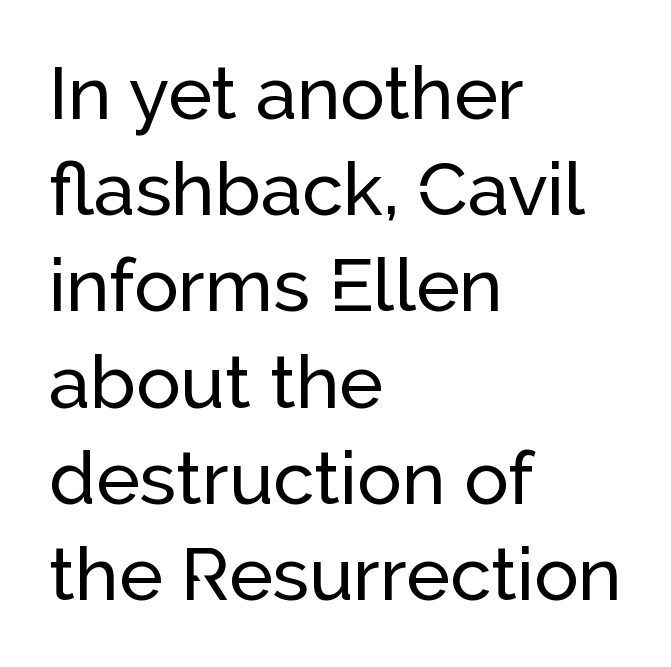
A typesetter would call this leading conventional body-copy spacing. Only glyphs here, with clear space below each row. In terms of letterspacing, this is plain default setting. The compositor pushed each line to the left boundary. Character widths vary here, with narrow letters taking less room than wide ones.
